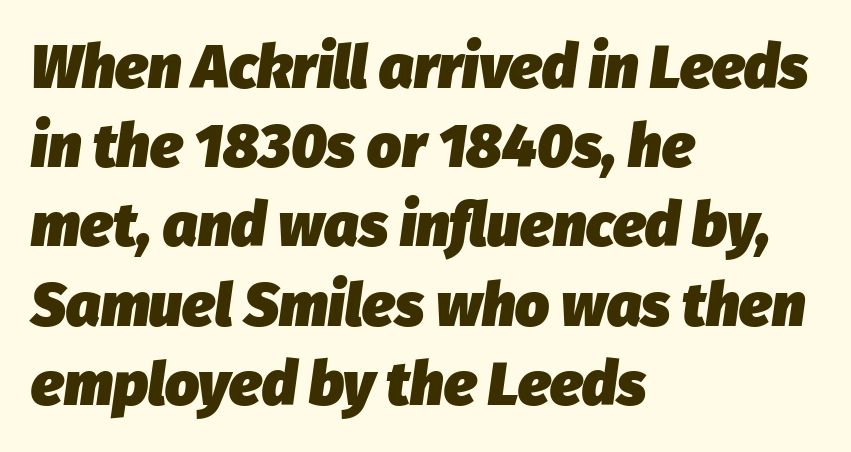
Q: Is the text bold? A: Yes.
Q: Is the text italic (slanted)? A: Yes, it leans right by about 8 degrees.
Q: Is the text underlined? A: No.
Q: How is the paragraph aligned? A: Left-aligned.
Q: Is the spacing between letters normal or unusually wide? A: Normal.
Q: Is the spacing between lines tight, normal or loose? A: Normal.
Q: Width (condensed, normal, or wide)? A: Normal.
Q: Stroke contrast? A: Low.
Q: x-height? A: Medium.
Q: Monospaced? A: No.
